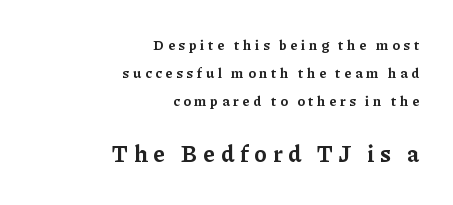
The image shows 23 px bold type, upright; set right-aligned, loose line spacing (2.0x), unusually wide letter spacing (+0.27 em), not underlined; the second (bottom) block is 1.64x larger.
